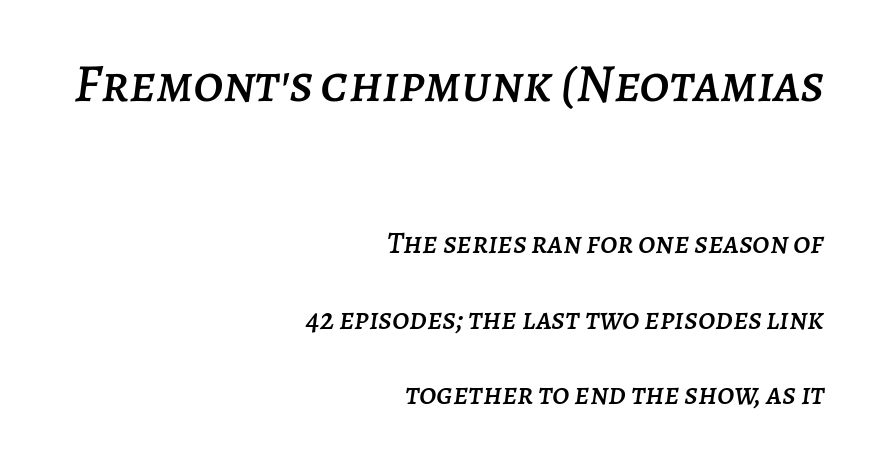
{"italic": "yes", "lean": "right", "slant_degrees": 7, "width": "normal", "stroke_contrast": "low", "x_height": "large", "monospaced": "no", "underline": "no", "align": "right", "line_spacing": "loose", "line_spacing_ratio": 2.44, "letter_spacing": "normal", "letter_spacing_em": 0.0, "larger_block": "first", "size_ratio": 1.74, "glyph_px": 54}
